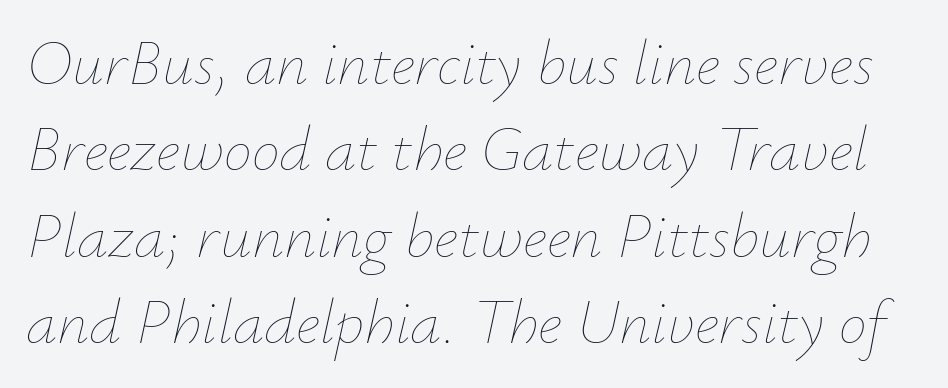
The image shows 63 px thin type, italic (leaning right); set normal line spacing (1.37x), normal letter spacing, not underlined; low stroke contrast and a small x-height.
